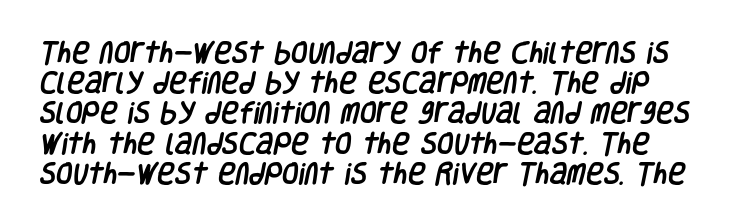
Any mark beneath the type? The region is blank. Nobody touched the tracking dial on this one. The rendering uses a moderate line-height, typical for paragraphs.
